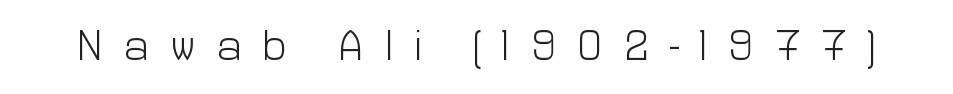
The image shows 43 px light sans-serif type, upright; set unusually wide letter spacing (+0.48 em), not underlined; low stroke contrast and a medium x-height.
